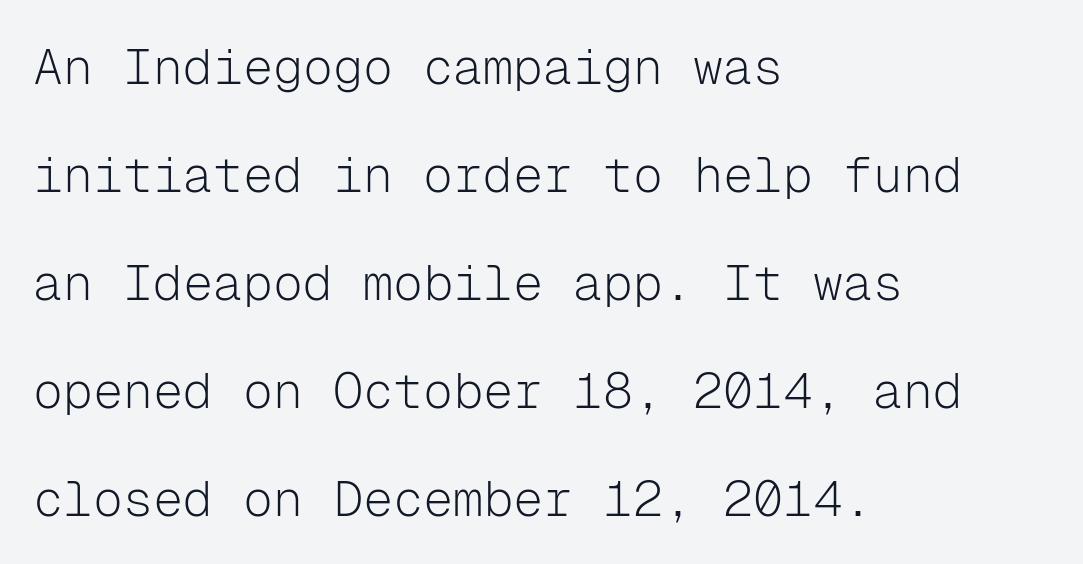
The image shows 50 px light sans-serif type, upright, monospaced; set left-aligned, loose line spacing (2.16x), normal letter spacing, not underlined; low stroke contrast and a medium x-height.
